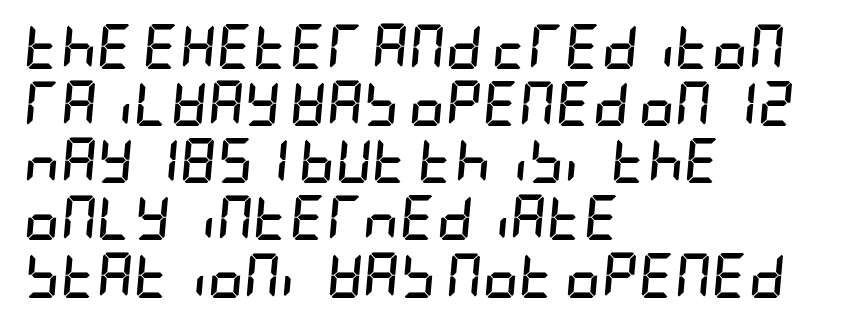
Q: Is the text bold? A: Yes.
Q: Is the text italic (slanted)? A: Yes, it leans right by about 5 degrees.
Q: Is the text underlined? A: No.
Q: How is the paragraph aligned? A: Left-aligned.
Q: Is the spacing between letters normal or unusually wide? A: Normal.
Q: Is the spacing between lines tight, normal or loose? A: Normal.
Q: Width (condensed, normal, or wide)? A: Condensed.
Q: Stroke contrast? A: Low.
Q: x-height? A: Large.
